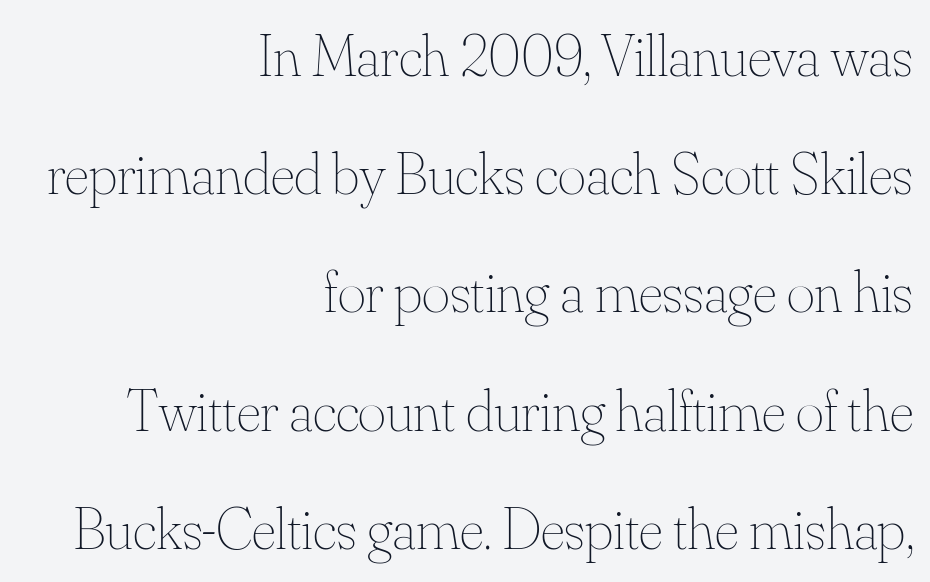
Varying glyph widths throughout — classic text-font behaviour. Standard letterfit; no display-style spreading of the glyphs. The typesetter chose a ragged-left arrangement here. Check under the words: just untouched page.
